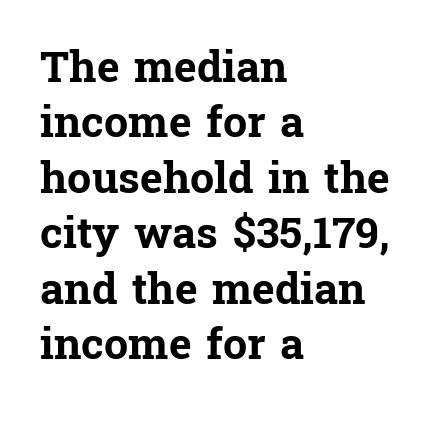
Q: Is the text bold? A: Yes.
Q: Is the text italic (slanted)? A: No, it is upright.
Q: Is the typeface a serif or a sans-serif typeface? A: Serif.
Q: Is the text underlined? A: No.
Q: How is the paragraph aligned? A: Left-aligned.
Q: Is the spacing between letters normal or unusually wide? A: Normal.
Q: Is the spacing between lines tight, normal or loose? A: Normal.
Q: Width (condensed, normal, or wide)? A: Normal.
Q: Stroke contrast? A: Low.
Q: x-height? A: Medium.
Q: Monospaced? A: No.
